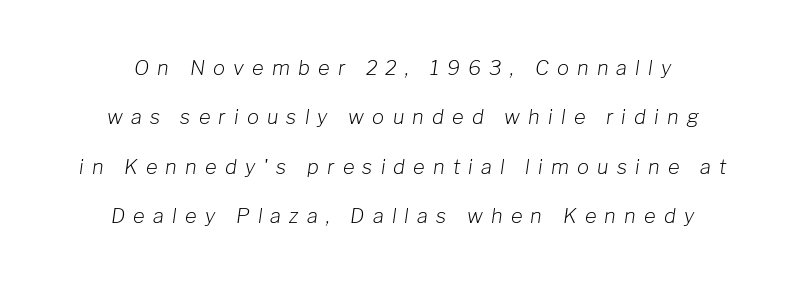
The weight would be labelled regular, book, light, or lighter still. Every character sits at an angle, as italics do. Successive baselines arrive slowly, with a big drop between each. Words appear elongated and porous because spacing is wide. The area under the type is left untouched.
